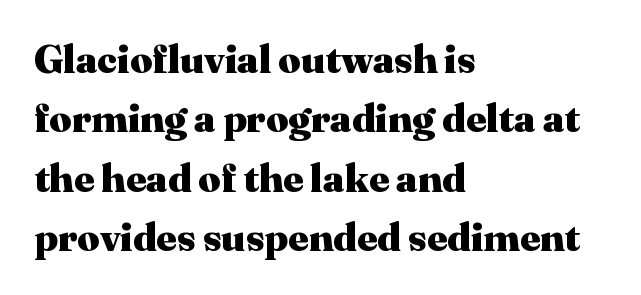
{"serif": "yes", "italic": "no", "bold": "yes", "weight": "heavy", "width": "normal", "stroke_contrast": "medium", "x_height": "medium", "monospaced": "no", "underline": "no", "align": "left", "line_spacing": "normal", "line_spacing_ratio": 1.52, "letter_spacing": "normal", "letter_spacing_em": 0.0, "glyph_px": 39}
